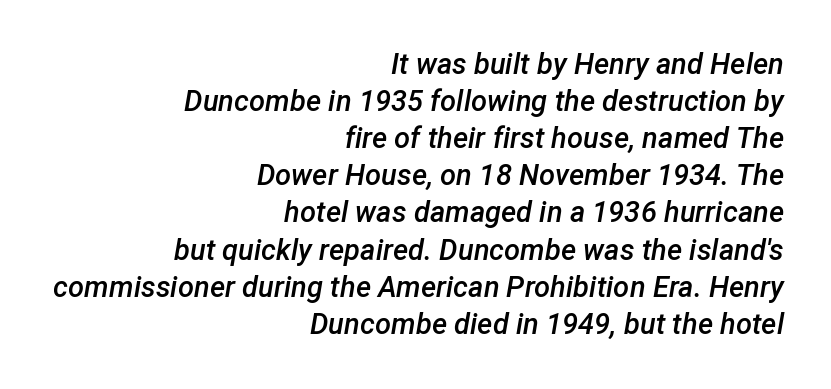
The compositor pushed each line to the right boundary. In terms of letterspacing, this is plain default setting. Italic: yes, the glyphs are oblique. Letters rest on an invisible, unmarked baseline. Is there much room between lines? A standard amount, neither cramped nor airy. Stems and bowls a touch heavier than normal — semibold.
